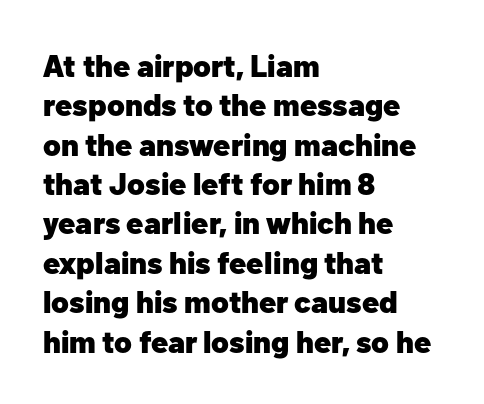
{"serif": "no", "italic": "no", "bold": "yes", "weight": "heavy", "width": "normal", "stroke_contrast": "low", "x_height": "medium", "monospaced": "no", "underline": "no", "align": "left", "line_spacing": "normal", "line_spacing_ratio": 1.27, "letter_spacing": "normal", "letter_spacing_em": 0.0, "glyph_px": 31}
